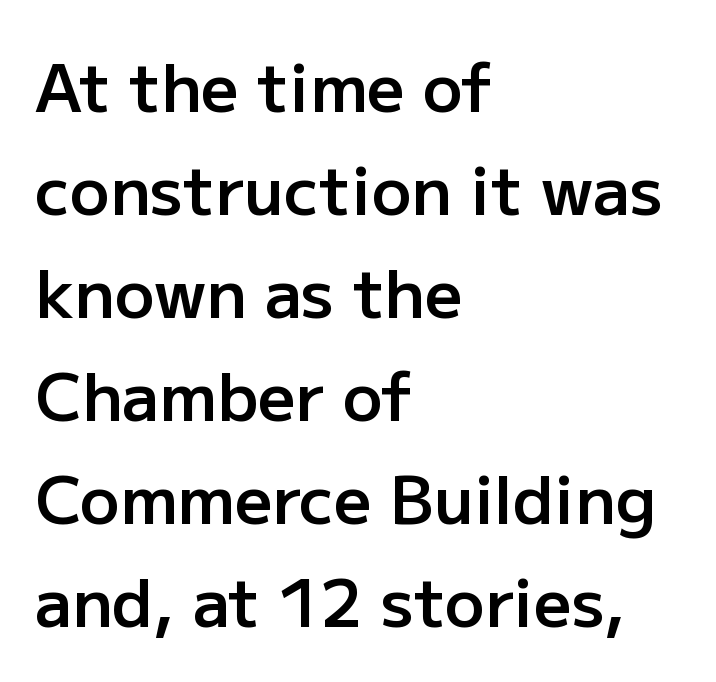
Q: Is the text bold? A: Semi-bold.
Q: Is the text italic (slanted)? A: No, it is upright.
Q: Is the typeface a serif or a sans-serif typeface? A: Sans-serif.
Q: Is the text underlined? A: No.
Q: How is the paragraph aligned? A: Left-aligned.
Q: Is the spacing between letters normal or unusually wide? A: Normal.
Q: Is the spacing between lines tight, normal or loose? A: Normal.
Q: Width (condensed, normal, or wide)? A: Normal.
Q: Stroke contrast? A: Low.
Q: x-height? A: Medium.
Q: Monospaced? A: No.
